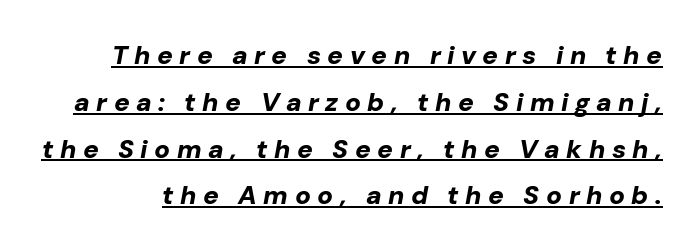
Q: Is the text bold? A: Yes.
Q: Is the text italic (slanted)? A: Yes, it leans right by about 10 degrees.
Q: Is the text underlined? A: Yes.
Q: Is the spacing between letters normal or unusually wide? A: Unusually wide.
